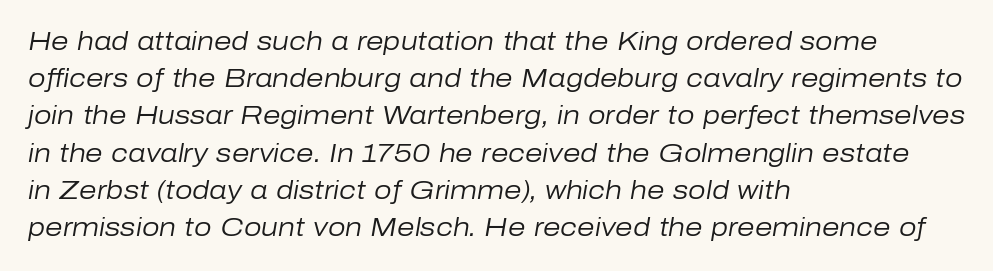
Q: Is the text bold? A: No.
Q: Is the text italic (slanted)? A: Yes, it leans right by about 10 degrees.
Q: Is the text underlined? A: No.
Q: How is the paragraph aligned? A: Left-aligned.
Q: Is the spacing between letters normal or unusually wide? A: Normal.
Q: Is the spacing between lines tight, normal or loose? A: Normal.
